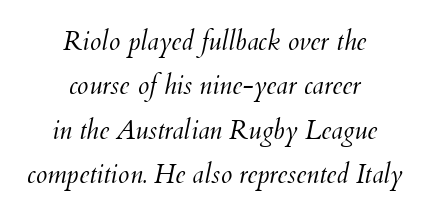
Decoration check: the copy has no underline. In terms of letterspacing, this is plain default setting. Every row of glyphs is offset so its center matches the block's center. Heft: none added — not bold. The whole block is typeset with a tilt.
